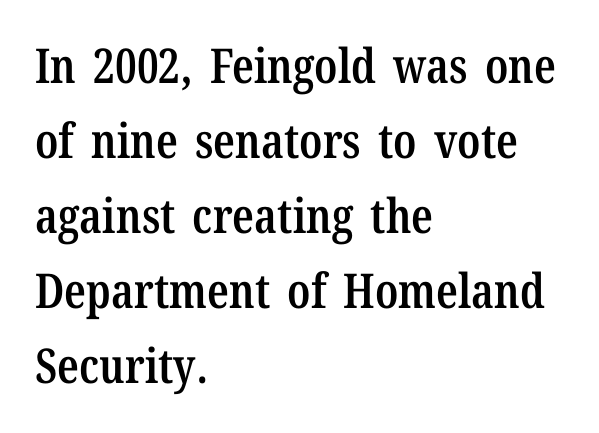
The image shows 48 px semibold, condensed serif type, upright; set left-aligned, normal line spacing (1.56x), normal letter spacing, not underlined; low stroke contrast and a medium x-height.
